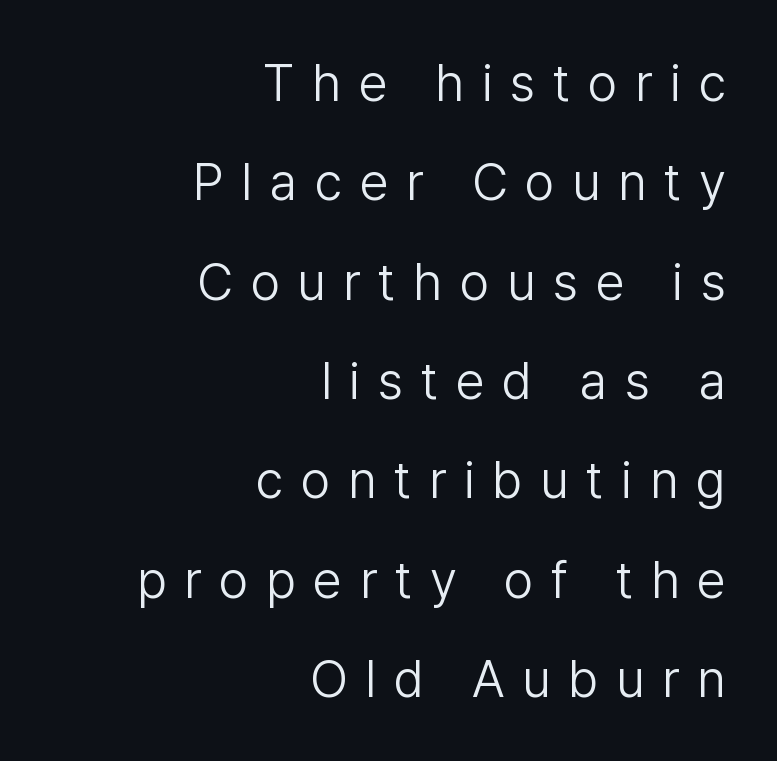
{"serif": "no", "italic": "no", "bold": "no", "weight": "light", "width": "normal", "stroke_contrast": "low", "x_height": "medium", "monospaced": "no", "underline": "no", "align": "right", "line_spacing": "loose", "line_spacing_ratio": 1.91, "letter_spacing": "wide", "letter_spacing_em": 0.34, "glyph_px": 52}
